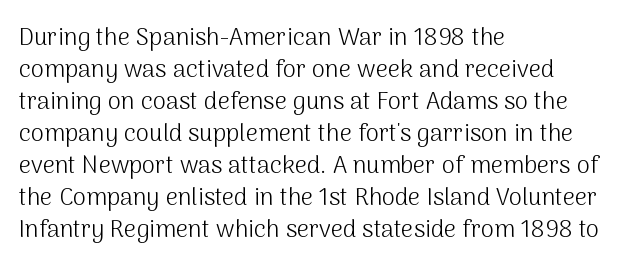
{"italic": "no", "bold": "no", "underline": "no", "align": "left", "line_spacing": "normal", "line_spacing_ratio": 1.33, "letter_spacing": "normal", "letter_spacing_em": 0.0, "glyph_px": 24}
